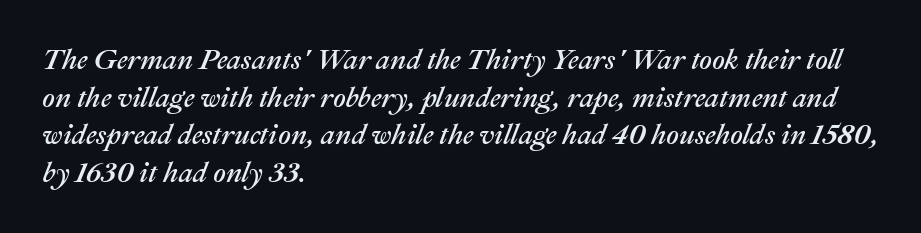
Q: Is the text italic (slanted)? A: Yes, it leans right by about 22 degrees.
Q: Is the text underlined? A: No.
Q: How is the paragraph aligned? A: Left-aligned.
Q: Is the spacing between letters normal or unusually wide? A: Normal.
Q: Is the spacing between lines tight, normal or loose? A: Normal.
Q: Width (condensed, normal, or wide)? A: Normal.
Q: Stroke contrast? A: Medium.
Q: x-height? A: Medium.
Q: Monospaced? A: No.
